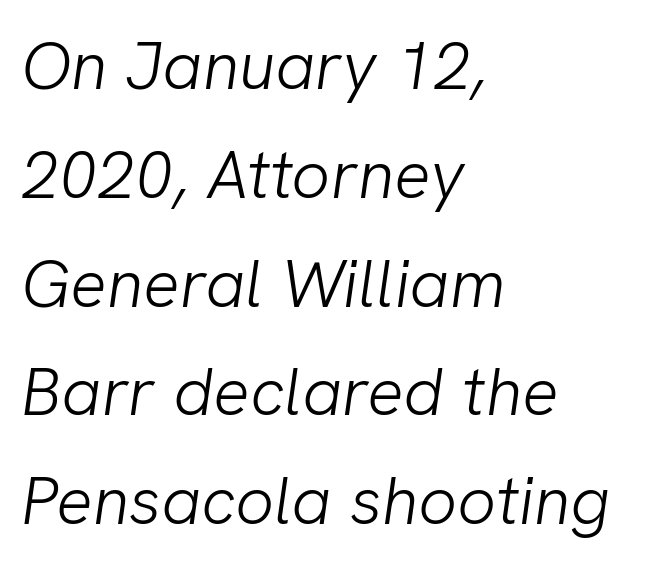
{"serif": "no", "bold": "no", "weight": "light", "width": "normal", "stroke_contrast": "low", "x_height": "medium", "monospaced": "no", "underline": "no", "align": "left", "line_spacing": "normal", "line_spacing_ratio": 1.6, "letter_spacing": "normal", "letter_spacing_em": 0.0, "glyph_px": 68}
